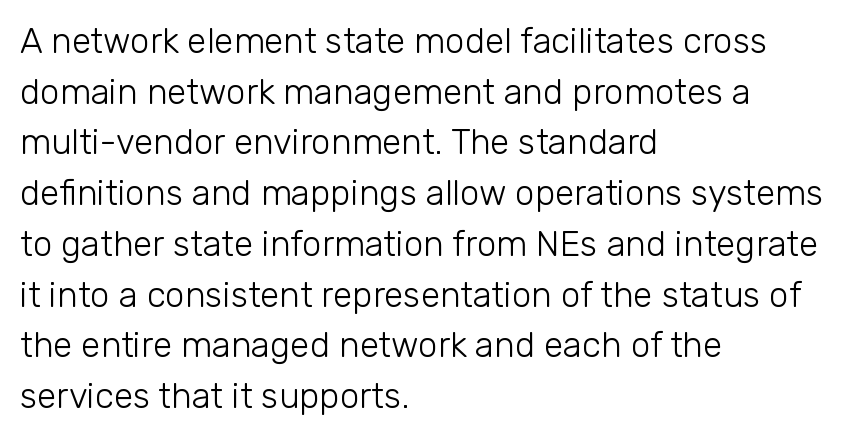
{"serif": "no", "italic": "no", "bold": "no", "weight": "light", "width": "normal", "stroke_contrast": "low", "x_height": "medium", "monospaced": "no", "underline": "no", "align": "left", "line_spacing": "normal", "line_spacing_ratio": 1.45, "letter_spacing": "normal", "letter_spacing_em": 0.0, "glyph_px": 35}
